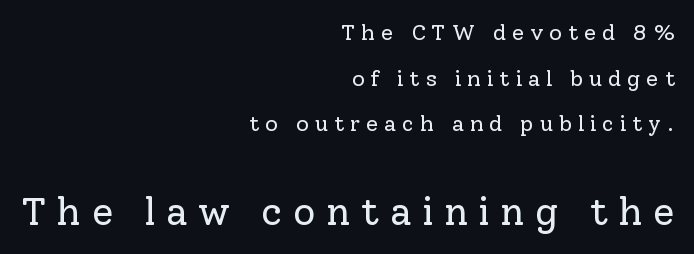
Q: Is the text bold? A: No.
Q: Is the text italic (slanted)? A: No, it is upright.
Q: Is the typeface a serif or a sans-serif typeface? A: Serif.
Q: Is the text underlined? A: No.
Q: How is the paragraph aligned? A: Right-aligned.
Q: Is the spacing between letters normal or unusually wide? A: Unusually wide.
Q: Is the spacing between lines tight, normal or loose? A: Loose.
Q: Which block of text is set in a larger size, the first (top) or the second (bottom)? A: The second (bottom) one.
Q: Width (condensed, normal, or wide)? A: Normal.
Q: Stroke contrast? A: Low.
Q: x-height? A: Medium.
Q: Monospaced? A: No.
